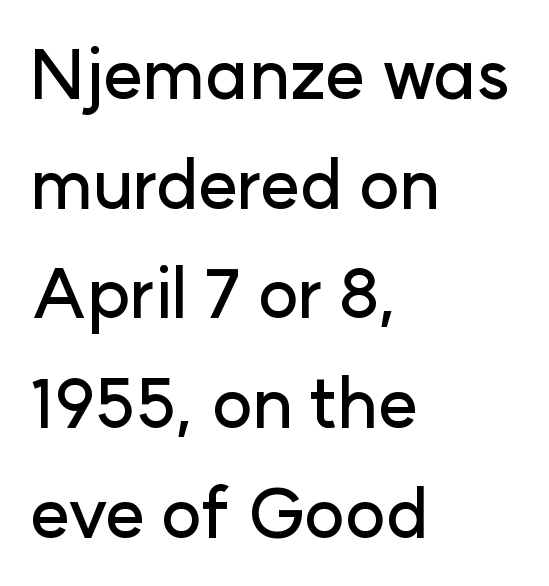
In terms of posture, this sample is upright. You could call the tracking neutral — neither tight nor loose. Letters rest on an invisible, unmarked baseline. The rendering uses a moderate line-height, typical for paragraphs. The face used here is a sans, in the tradition of grotesques and geometrics. Spacing verdict: proportional, widths tailored to each character.
